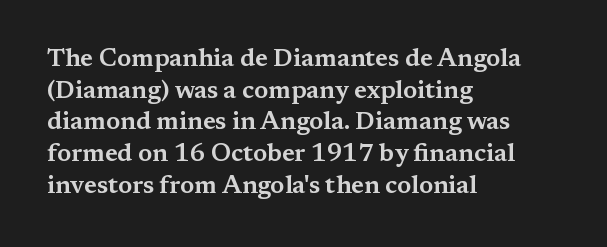
Q: Is the text italic (slanted)? A: No, it is upright.
Q: Is the text underlined? A: No.
Q: How is the paragraph aligned? A: Left-aligned.
Q: Is the spacing between letters normal or unusually wide? A: Normal.
Q: Is the spacing between lines tight, normal or loose? A: Normal.
